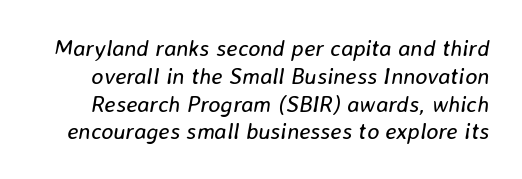
Q: Is the text bold? A: No.
Q: Is the text italic (slanted)? A: Yes, it leans right by about 8 degrees.
Q: Is the text underlined? A: No.
Q: Is the spacing between letters normal or unusually wide? A: Normal.
